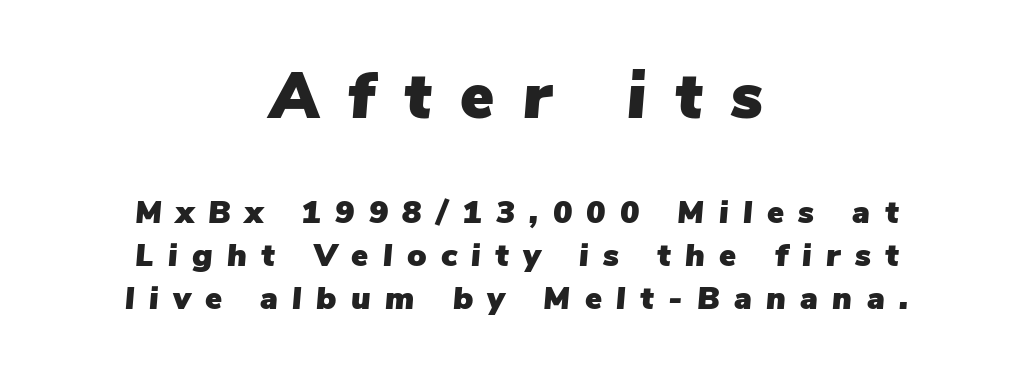
Here the first block reads like a headline and the second like body copy. It's the slanting kind of type. If you folded the block vertically in half, each line would mirror itself in length. Varying glyph widths throughout — classic text-font behaviour. The lines sit at an ordinary, default distance from one another. The passage shown is not underscored anywhere.
